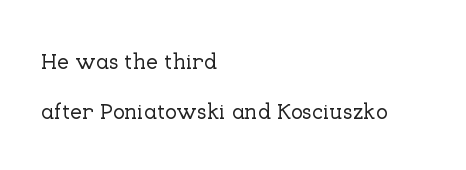
The image shows 22 px text type, upright; set left-aligned, loose line spacing (2.26x), normal letter spacing, not underlined.
